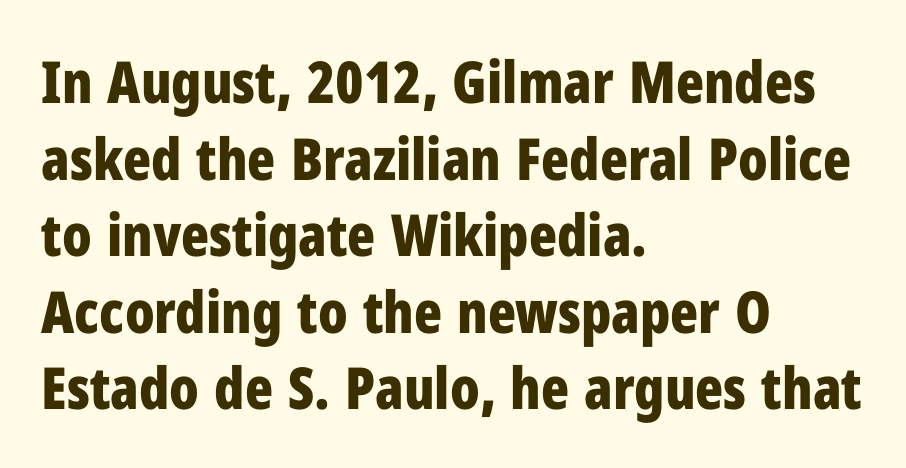
Q: Is the text bold? A: Yes.
Q: Is the text italic (slanted)? A: No, it is upright.
Q: Is the typeface a serif or a sans-serif typeface? A: Sans-serif.
Q: Is the text underlined? A: No.
Q: How is the paragraph aligned? A: Left-aligned.
Q: Is the spacing between letters normal or unusually wide? A: Normal.
Q: Is the spacing between lines tight, normal or loose? A: Normal.
Q: Width (condensed, normal, or wide)? A: Condensed.
Q: Stroke contrast? A: Low.
Q: x-height? A: Medium.
Q: Monospaced? A: No.
